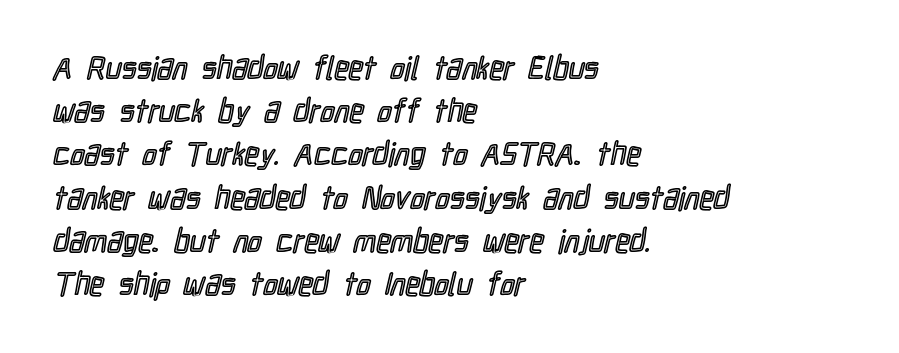
{"width": "condensed", "x_height": "medium", "monospaced": "no", "underline": "no", "align": "left", "line_spacing": "normal", "line_spacing_ratio": 1.35, "letter_spacing": "normal", "letter_spacing_em": 0.0, "glyph_px": 32}
